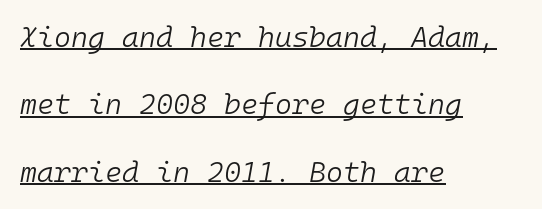
The image shows 29 px light type, italic (leaning right), monospaced; set left-aligned, loose line spacing (2.32x), normal letter spacing, underlined; low stroke contrast and a medium x-height.
